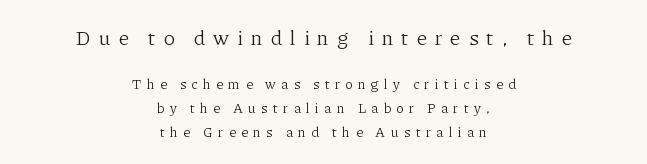
Q: Is the text bold? A: No.
Q: Is the text italic (slanted)? A: No, it is upright.
Q: Is the text underlined? A: No.
Q: How is the paragraph aligned? A: Centered.
Q: Is the spacing between letters normal or unusually wide? A: Unusually wide.
Q: Is the spacing between lines tight, normal or loose? A: Normal.
Q: Which block of text is set in a larger size, the first (top) or the second (bottom)? A: The first (top) one.
